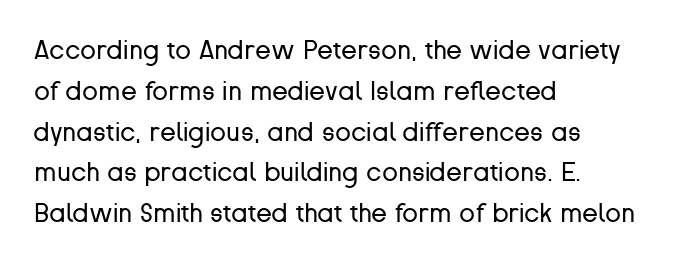
Q: Is the text bold? A: No.
Q: Is the text italic (slanted)? A: No, it is upright.
Q: Is the text underlined? A: No.
Q: How is the paragraph aligned? A: Left-aligned.
Q: Is the spacing between letters normal or unusually wide? A: Normal.
Q: Is the spacing between lines tight, normal or loose? A: Normal.
